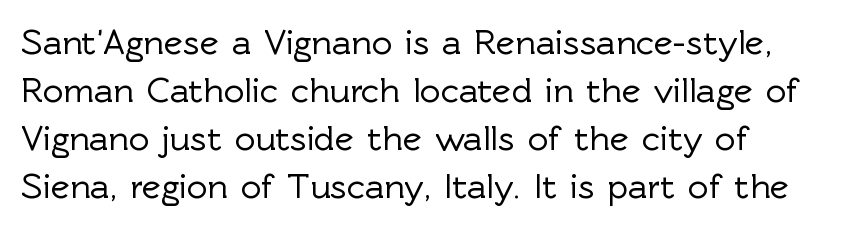
Q: Is the text italic (slanted)? A: No, it is upright.
Q: Is the typeface a serif or a sans-serif typeface? A: Sans-serif.
Q: Is the text underlined? A: No.
Q: How is the paragraph aligned? A: Left-aligned.
Q: Is the spacing between letters normal or unusually wide? A: Normal.
Q: Is the spacing between lines tight, normal or loose? A: Normal.
Q: Width (condensed, normal, or wide)? A: Normal.
Q: x-height? A: Medium.
Q: Monospaced? A: No.
